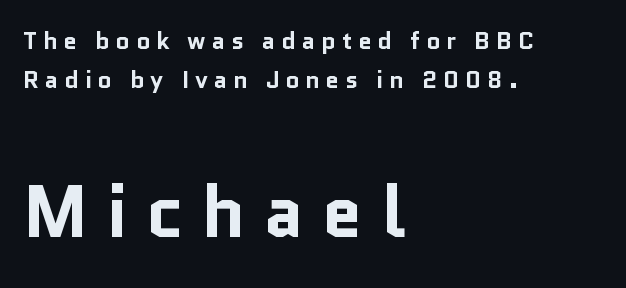
The rendering anchors every line to the left-hand side. Only glyphs here, with clear space below each row. The lines sit at an ordinary, default distance from one another. Notice how the stems are strictly vertical — no italics here. A typesetter would call this proportional, since set widths differ per character. Weight: bold.
